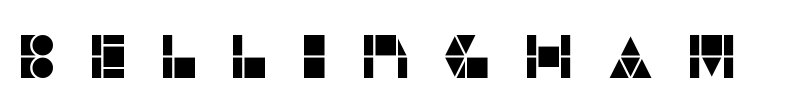
Descender tails drop into unmarked territory. Nothing sits at the stroke ends, so this counts as sans-serif. Is this a fixed-width face? No — the glyphs have proportional, varying widths. Loose tracking; the words dissolve into strings of separated letters. Posture: straight, roman, zero tilt.
